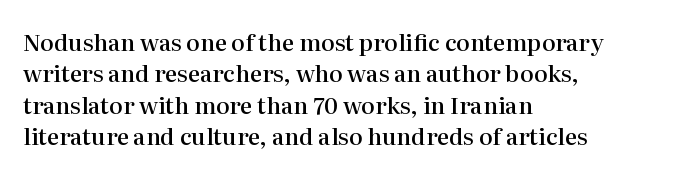
Type without underlining. Compared with an ordinary text face, these strokes are moderately heavier — a semibold. A typesetter would call this zero additional tracking. The vertical gap from one line to the next is medium.
